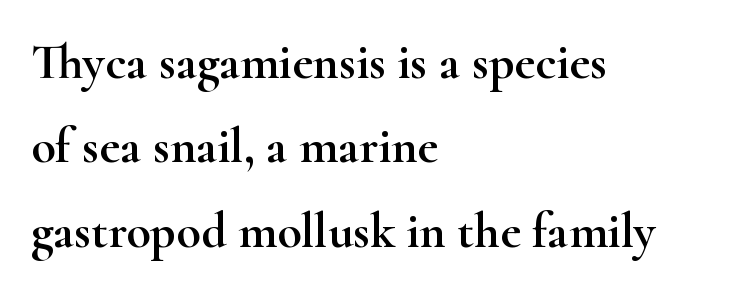
{"serif": "yes", "italic": "no", "width": "wide", "stroke_contrast": "high", "x_height": "small", "monospaced": "no", "underline": "no", "align": "left", "line_spacing": "normal", "line_spacing_ratio": 1.69, "letter_spacing": "normal", "letter_spacing_em": 0.0, "glyph_px": 50}
